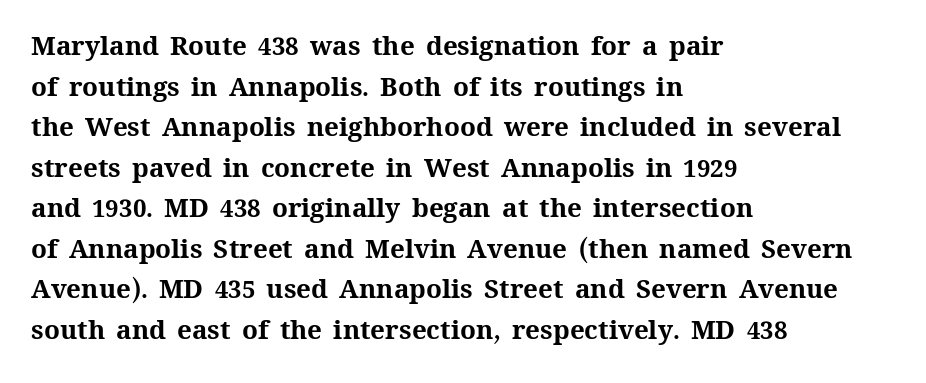
{"italic": "no", "bold": "yes", "underline": "no", "align": "left", "line_spacing": "normal", "line_spacing_ratio": 1.56, "letter_spacing": "normal", "letter_spacing_em": 0.0, "glyph_px": 26}
